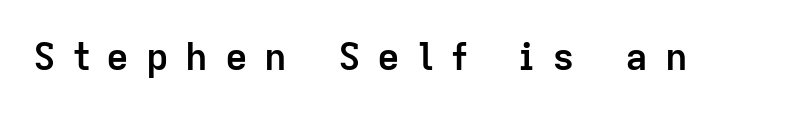
Heft: maximum for text — a bold. Each letter keeps its own natural width here, so spacing adapts to shape. Spacing between characters has been opened up far beyond the box default. No feet cap the strokes, marking this as sans-serif type.
